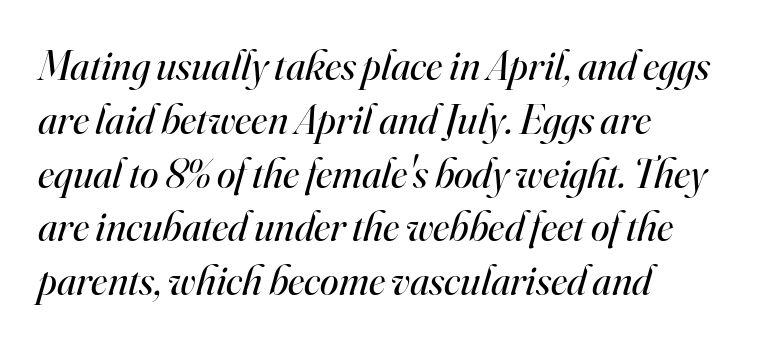
Does the type have serifs? Yes, each stem ends in a small foot. Unmarked baselines from the first word to the last. These lines are set flush left with a ragged right edge. Note the varied advance widths — an 'i' is clearly narrower than an 'm'. This sample uses plain, unmodified letter spacing. Students, observe: this is what conventionally led text looks like.
